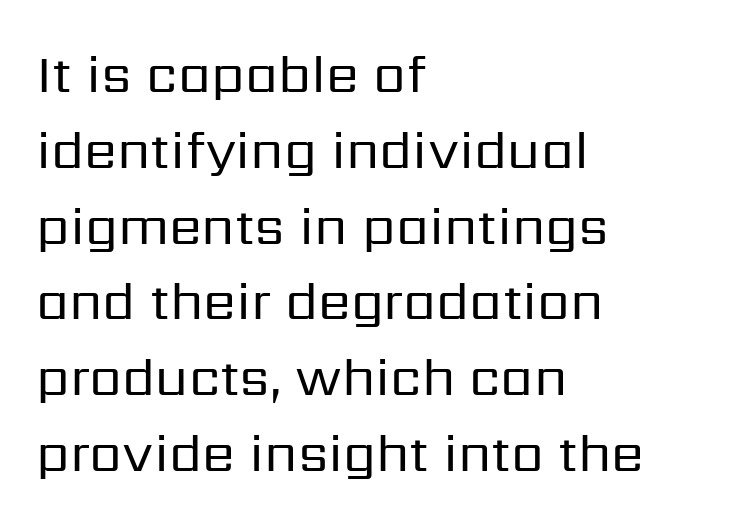
Q: Is the text bold? A: No.
Q: Is the text italic (slanted)? A: No, it is upright.
Q: Is the typeface a serif or a sans-serif typeface? A: Sans-serif.
Q: Is the text underlined? A: No.
Q: How is the paragraph aligned? A: Left-aligned.
Q: Is the spacing between letters normal or unusually wide? A: Normal.
Q: Is the spacing between lines tight, normal or loose? A: Normal.
Q: Width (condensed, normal, or wide)? A: Normal.
Q: Stroke contrast? A: Low.
Q: x-height? A: Medium.
Q: Monospaced? A: No.
